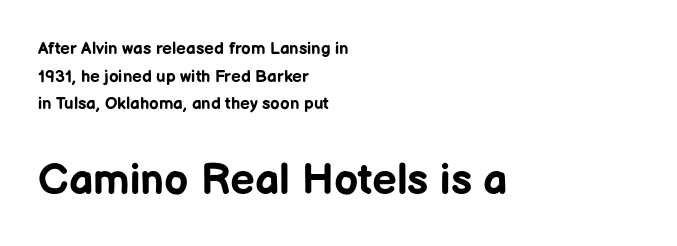
The image shows 43 px bold sans-serif type, upright; set left-aligned, normal line spacing (1.62x), normal letter spacing, not underlined; the second (bottom) block is 2.53x larger; low stroke contrast and a medium x-height.
